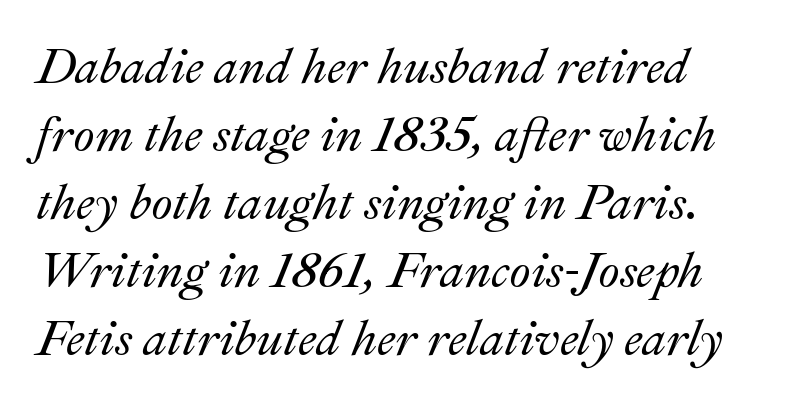
Caption: standard tracking, unaltered. In CSS terms this would be text-align: left. Line spacing here is normal. The baseline area is clear. The face used here is proportionally spaced, like ordinary book or web type. Compared with ordinary roman type, these characters are visibly tilted.
